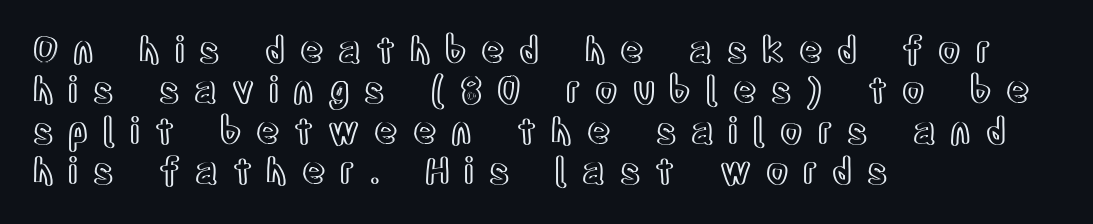
This sample has the flowing, uneven cadence of proportional lettering. The letters stand straight up with perfectly vertical stems. Notice how the passage keeps a crisp vertical edge on the left only. Tightly led — the rows are bunched. Unmarked baselines from the first word to the last.
